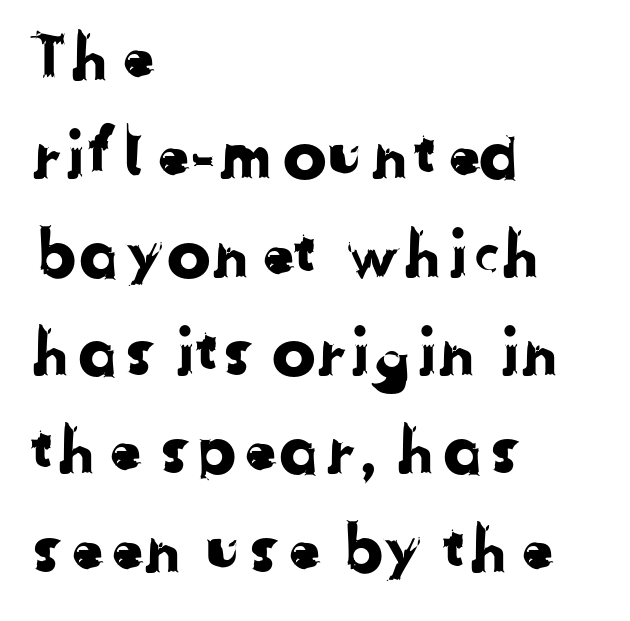
The setting favours the left margin, as ordinary paragraphs usually do. No word sits above an underline. These lines are rendered in a variable-pitch font. The face used here is a sans, in the tradition of grotesques and geometrics. Is the letter spacing exaggerated? No — it looks like the ordinary default. How would I describe the line gaps? Plain and ordinary.
